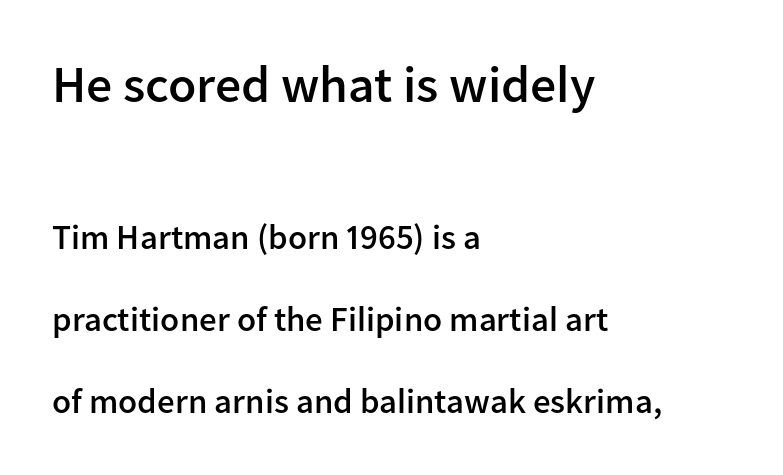
Q: Is the text bold? A: Semi-bold.
Q: Is the text italic (slanted)? A: No, it is upright.
Q: Is the typeface a serif or a sans-serif typeface? A: Sans-serif.
Q: Is the text underlined? A: No.
Q: How is the paragraph aligned? A: Left-aligned.
Q: Is the spacing between letters normal or unusually wide? A: Normal.
Q: Is the spacing between lines tight, normal or loose? A: Loose.
Q: Which block of text is set in a larger size, the first (top) or the second (bottom)? A: The first (top) one.
Q: Width (condensed, normal, or wide)? A: Normal.
Q: Stroke contrast? A: Low.
Q: x-height? A: Medium.
Q: Monospaced? A: No.
